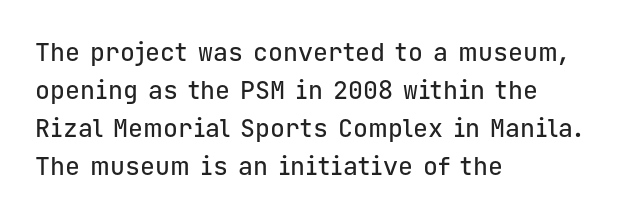
Plain, unruled lines of type. Each word holds together tightly as a unit, with standard inter-letter gaps. Every row of glyphs begins at an identical x-position on the left. Leading matches the norm, producing a regular column.
